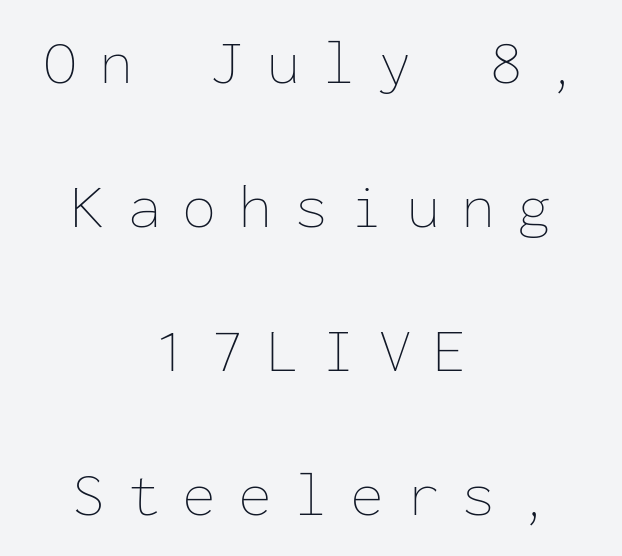
{"italic": "no", "bold": "no", "weight": "thin", "width": "normal", "stroke_contrast": "low", "x_height": "medium", "monospaced": "yes", "underline": "no", "align": "center", "line_spacing": "loose", "line_spacing_ratio": 2.32, "letter_spacing": "wide", "letter_spacing_em": 0.35, "glyph_px": 62}
